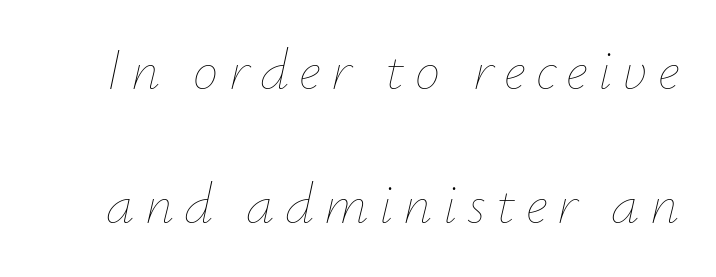
Nobody drew a line under any word here. If you drew a line through each stem, it would be angled. Leading is clearly above the norm, producing a sparse column. Varying glyph widths throughout — classic text-font behaviour. The font sits on the lighter half of the weight spectrum, regular included.
